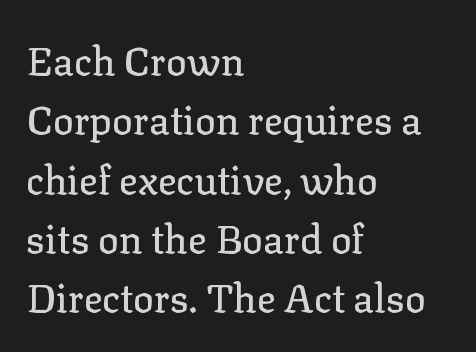
Q: Is the text italic (slanted)? A: No, it is upright.
Q: Is the typeface a serif or a sans-serif typeface? A: Serif.
Q: Is the text underlined? A: No.
Q: How is the paragraph aligned? A: Left-aligned.
Q: Is the spacing between letters normal or unusually wide? A: Normal.
Q: Is the spacing between lines tight, normal or loose? A: Normal.
Q: Width (condensed, normal, or wide)? A: Normal.
Q: Stroke contrast? A: Low.
Q: x-height? A: Medium.
Q: Monospaced? A: No.
